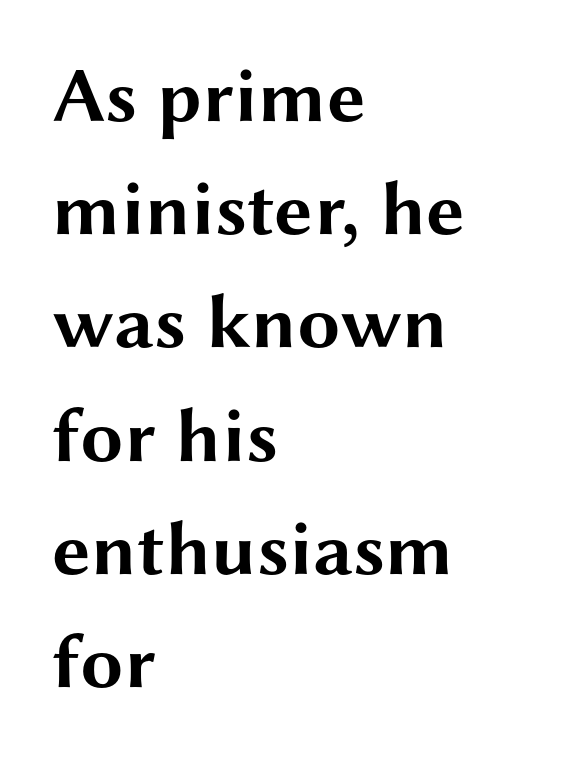
The rows are spaced the way most documents space them. Serif or sans? Sans — the stroke terminals are bare. Is the type bold? Yes — the strokes are clearly thick and heavy. Glance below the letters and you will spot only blank space. Glyph-to-glyph distance matches everyday printed text.
